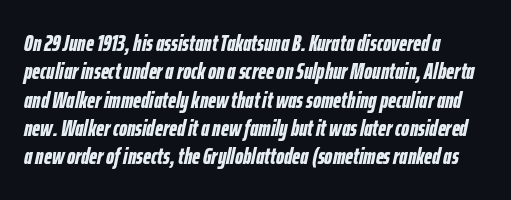
Q: Is the text bold? A: Yes.
Q: Is the text italic (slanted)? A: Yes, it leans right by about 12 degrees.
Q: Is the text underlined? A: No.
Q: How is the paragraph aligned? A: Left-aligned.
Q: Is the spacing between letters normal or unusually wide? A: Normal.
